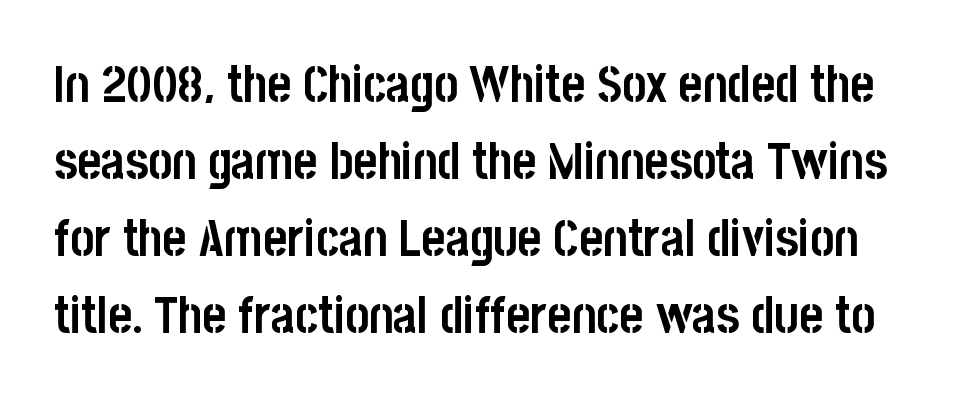
The image shows 51 px semibold, condensed sans-serif type, upright; set normal line spacing (1.51x), normal letter spacing, not underlined; low stroke contrast and a large x-height.
